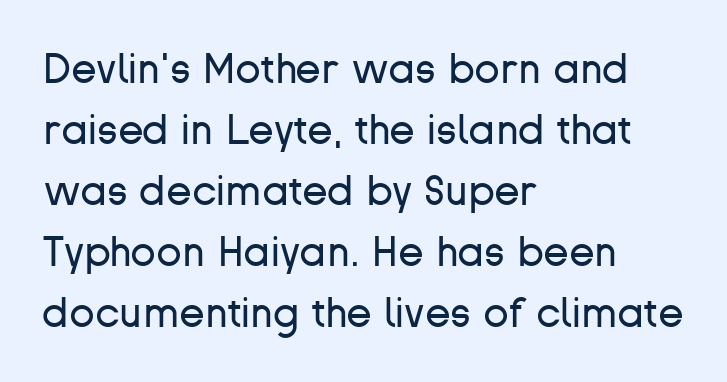
The image shows 42 px regular-weight sans-serif type, upright; set left-aligned, normal line spacing (1.45x), normal letter spacing, not underlined; low stroke contrast and a medium x-height.
